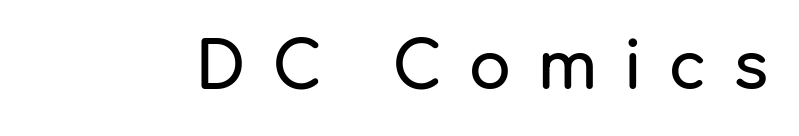
{"serif": "no", "italic": "no", "width": "normal", "stroke_contrast": "low", "x_height": "medium", "monospaced": "no", "underline": "no", "letter_spacing": "wide", "letter_spacing_em": 0.39, "glyph_px": 65}
